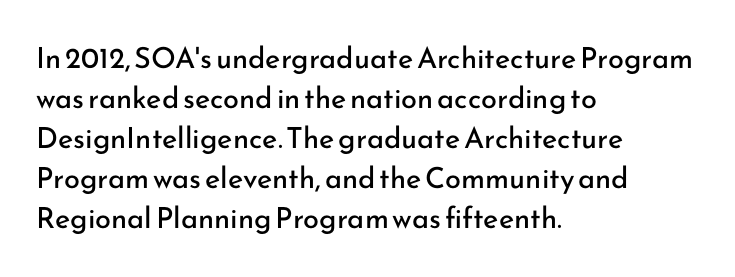
Q: Is the text bold? A: No.
Q: Is the text italic (slanted)? A: No, it is upright.
Q: Is the typeface a serif or a sans-serif typeface? A: Sans-serif.
Q: Is the text underlined? A: No.
Q: How is the paragraph aligned? A: Left-aligned.
Q: Is the spacing between letters normal or unusually wide? A: Normal.
Q: Is the spacing between lines tight, normal or loose? A: Normal.
Q: Width (condensed, normal, or wide)? A: Normal.
Q: Stroke contrast? A: Low.
Q: x-height? A: Small.
Q: Monospaced? A: No.
